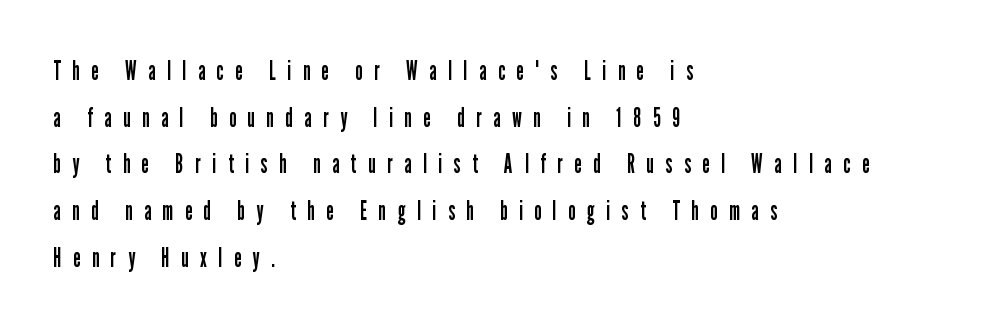
The image shows 27 px text type, upright; set left-aligned, line spacing 1.73x, unusually wide letter spacing (+0.43 em), not underlined.
